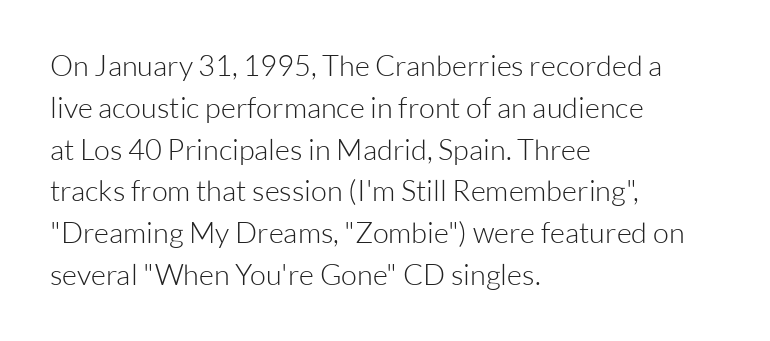
Tall strokes in this sample are plumb rather than angled. No feet cap the strokes, marking this as sans-serif type. Glance below the letters and you will spot only blank space. Every row of glyphs begins at an identical x-position on the left. The face used here is proportionally spaced, like ordinary book or web type. The letters sit at their default tracking, neither squeezed nor spread.
